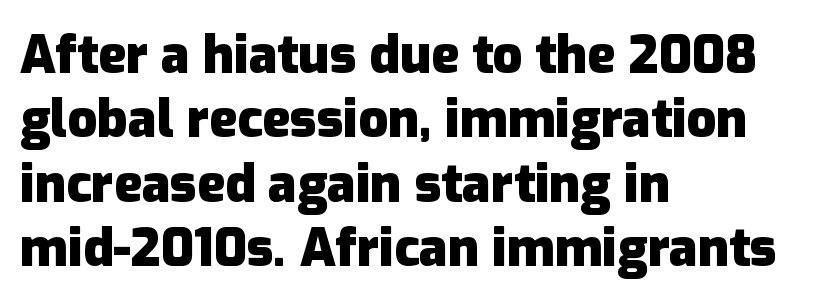
Q: Is the text bold? A: Yes.
Q: Is the text italic (slanted)? A: No, it is upright.
Q: Is the typeface a serif or a sans-serif typeface? A: Sans-serif.
Q: Is the text underlined? A: No.
Q: How is the paragraph aligned? A: Left-aligned.
Q: Is the spacing between letters normal or unusually wide? A: Normal.
Q: Width (condensed, normal, or wide)? A: Normal.
Q: Stroke contrast? A: Low.
Q: x-height? A: Medium.
Q: Monospaced? A: No.
